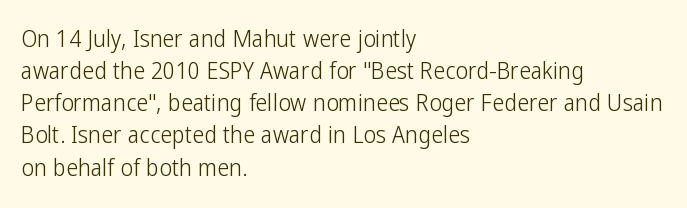
{"italic": "no", "bold": "no", "underline": "no", "align": "left", "line_spacing": "normal", "line_spacing_ratio": 1.34, "letter_spacing": "normal", "letter_spacing_em": 0.0, "glyph_px": 24}
